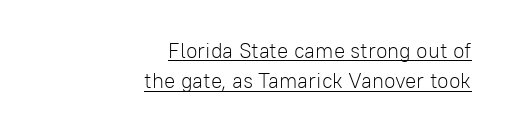
Regular leading. Quick note: underline on. Nothing unusual about the tracking: characters are spaced as the font intends. This rendering uses right alignment, leaving the left contour irregular. Posture: upright roman. Compared with a typical body face, this is equally light or lighter still.
